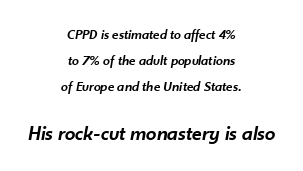
The image shows 21 px text type, italic (leaning right); set centered, line spacing 1.87x, normal letter spacing, not underlined; the second (bottom) block is 1.5x larger.
